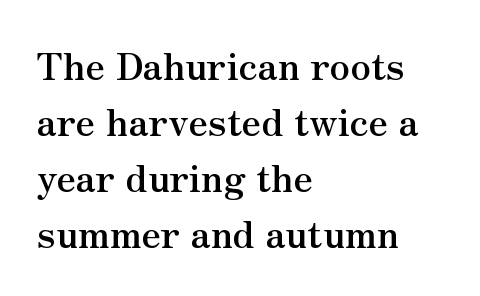
Q: Is the text bold? A: Yes.
Q: Is the text italic (slanted)? A: No, it is upright.
Q: Is the typeface a serif or a sans-serif typeface? A: Serif.
Q: Is the text underlined? A: No.
Q: How is the paragraph aligned? A: Left-aligned.
Q: Is the spacing between letters normal or unusually wide? A: Normal.
Q: Is the spacing between lines tight, normal or loose? A: Normal.
Q: Width (condensed, normal, or wide)? A: Normal.
Q: Stroke contrast? A: Medium.
Q: x-height? A: Small.
Q: Monospaced? A: No.
